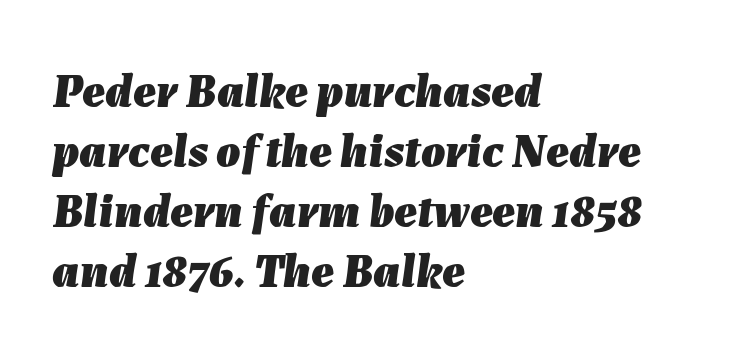
Q: Is the text bold? A: Yes.
Q: Is the text italic (slanted)? A: Yes, it leans right by about 7 degrees.
Q: Is the text underlined? A: No.
Q: How is the paragraph aligned? A: Left-aligned.
Q: Is the spacing between letters normal or unusually wide? A: Normal.
Q: Is the spacing between lines tight, normal or loose? A: Normal.
Q: Width (condensed, normal, or wide)? A: Normal.
Q: Stroke contrast? A: Low.
Q: x-height? A: Medium.
Q: Monospaced? A: No.
